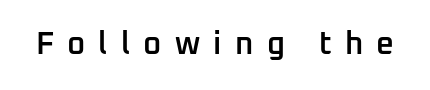
{"serif": "no", "italic": "no", "bold": "semi", "weight": "semibold", "width": "normal", "stroke_contrast": "low", "x_height": "medium", "monospaced": "no", "underline": "no", "letter_spacing": "wide", "letter_spacing_em": 0.43, "glyph_px": 31}
